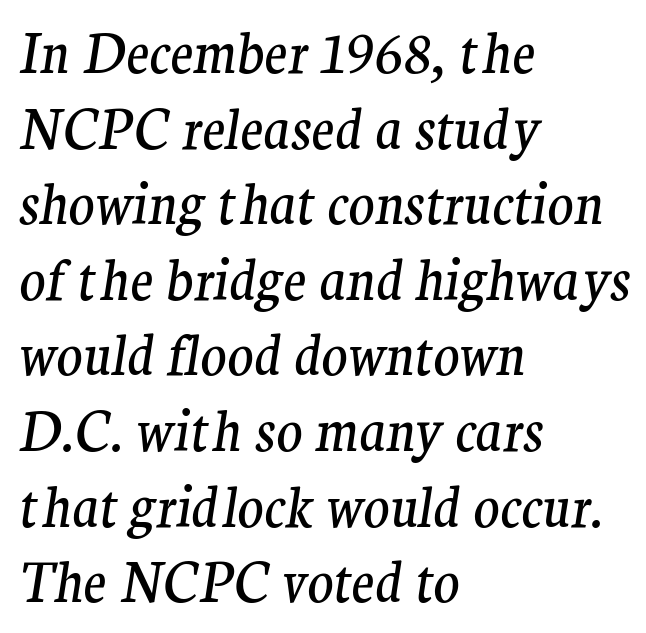
{"serif": "yes", "italic": "yes", "lean": "right", "slant_degrees": 9, "bold": "no", "weight": "regular", "width": "normal", "stroke_contrast": "medium", "x_height": "medium", "monospaced": "no", "underline": "no", "align": "left", "line_spacing": "normal", "line_spacing_ratio": 1.4, "letter_spacing": "normal", "letter_spacing_em": 0.0, "glyph_px": 54}
